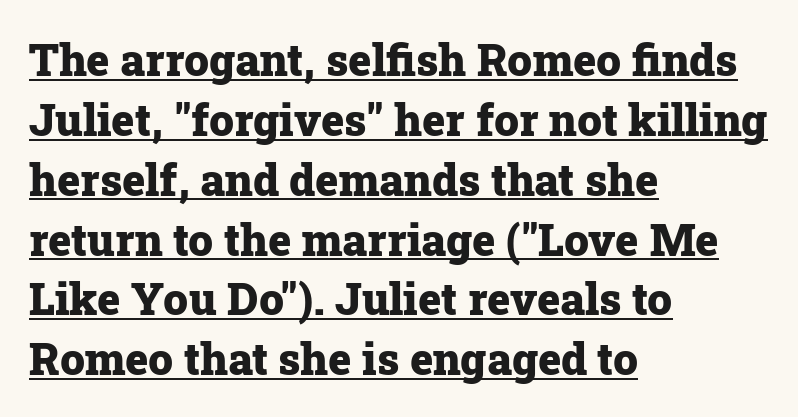
Q: Is the text bold? A: Yes.
Q: Is the text italic (slanted)? A: No, it is upright.
Q: Is the typeface a serif or a sans-serif typeface? A: Serif.
Q: Is the text underlined? A: Yes.
Q: How is the paragraph aligned? A: Left-aligned.
Q: Is the spacing between letters normal or unusually wide? A: Normal.
Q: Is the spacing between lines tight, normal or loose? A: Normal.
Q: Width (condensed, normal, or wide)? A: Normal.
Q: Stroke contrast? A: Low.
Q: x-height? A: Medium.
Q: Monospaced? A: No.
